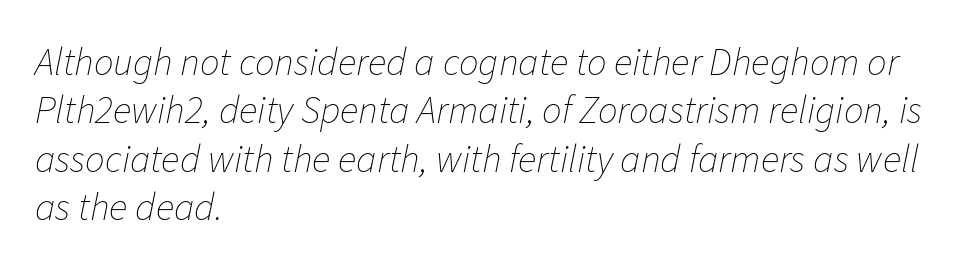
{"italic": "yes", "lean": "right", "slant_degrees": 11, "bold": "no", "weight": "thin", "width": "normal", "stroke_contrast": "low", "x_height": "medium", "monospaced": "no", "underline": "no", "align": "left", "line_spacing_ratio": 1.24, "letter_spacing": "normal", "letter_spacing_em": 0.0, "glyph_px": 39}
